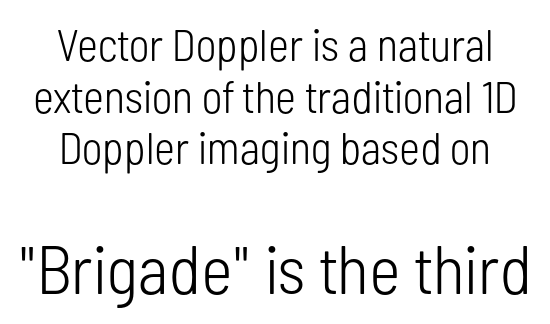
The image shows 68 px light, condensed sans-serif type, upright; set centered, tight line spacing (1.15x), normal letter spacing, not underlined; the second (bottom) block is 1.51x larger; low stroke contrast and a medium x-height.
